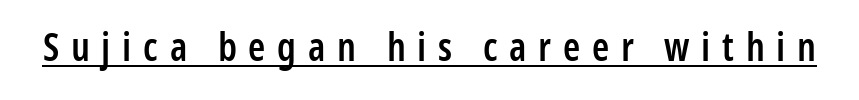
This is underlined copy, the kind a proofreader might mark for attention. Think of a printed novel: that variable character pitch is what you see here. Notice the strokes are somewhat thickened but not fully heavy: this is a semibold. Designer's note — italics off, roman on.
